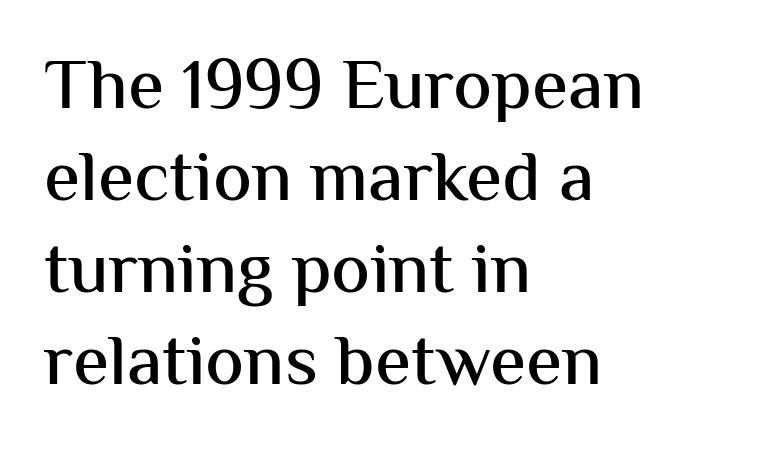
When letters stand straight like this, we call the style roman or upright. The face used here is rendered with its standard letterfit. Quick note: underline off. Alignment: flush left. Note the varied advance widths — an 'i' is clearly narrower than an 'm'.
